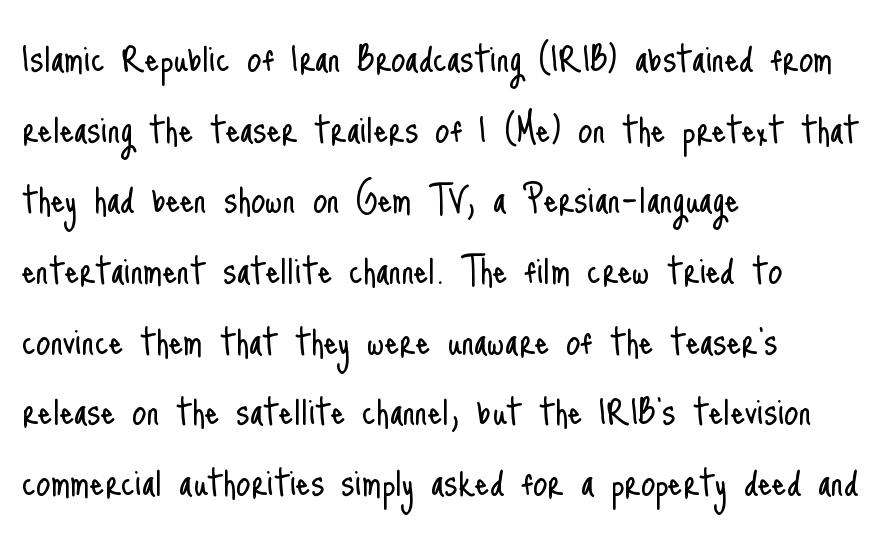
The image shows 45 px light, condensed sans-serif type, upright; set left-aligned, normal line spacing (1.57x), normal letter spacing, not underlined; low stroke contrast and a small x-height.
